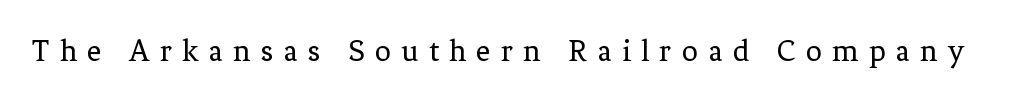
{"serif": "yes", "italic": "no", "bold": "no", "weight": "regular", "width": "normal", "stroke_contrast": "low", "x_height": "medium", "monospaced": "no", "underline": "no", "letter_spacing": "wide", "letter_spacing_em": 0.32, "glyph_px": 32}
